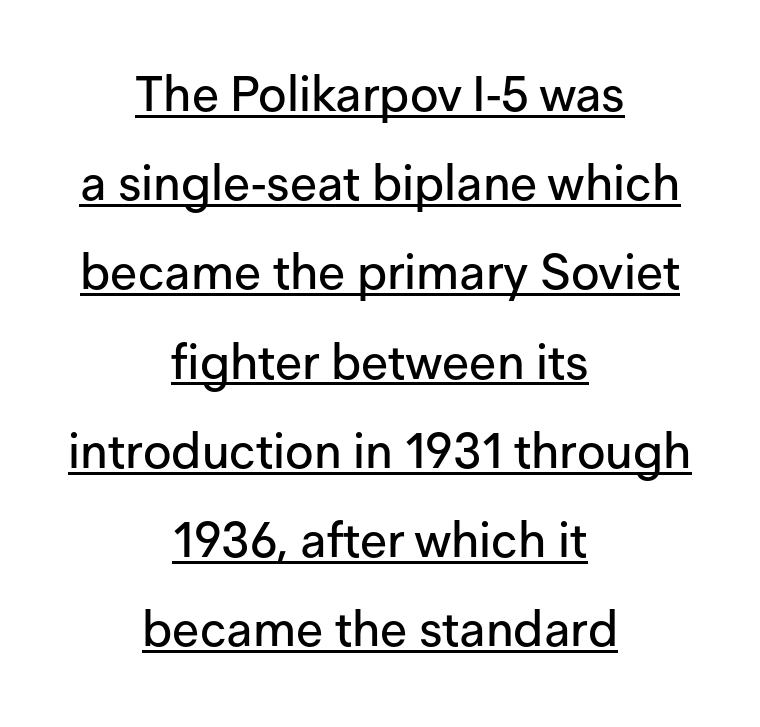
The image shows 49 px sans-serif type, upright; set centered, line spacing 1.82x, normal letter spacing, underlined; low stroke contrast and a medium x-height.
